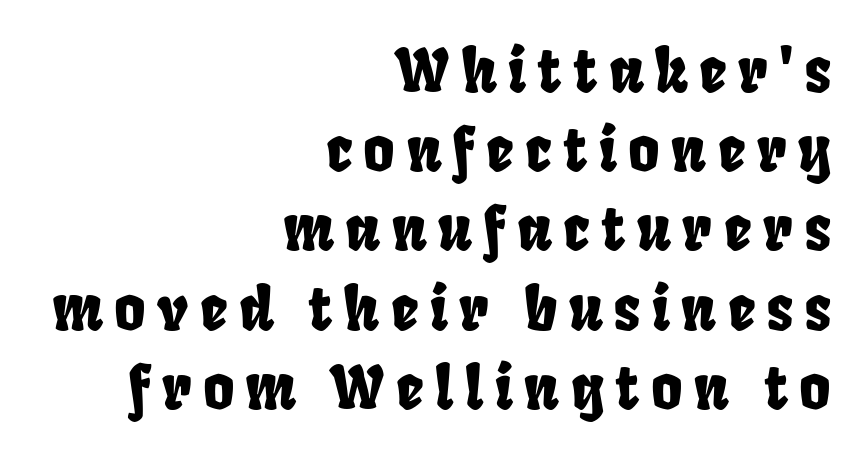
{"serif": "no", "width": "condensed", "stroke_contrast": "low", "x_height": "large", "monospaced": "no", "underline": "no", "align": "right", "line_spacing": "normal", "line_spacing_ratio": 1.32, "glyph_px": 60}
